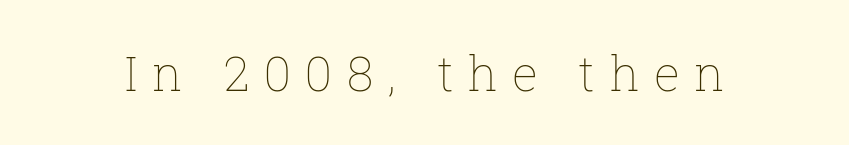
The image shows 48 px thin type, upright; set unusually wide letter spacing (+0.3 em), not underlined; low stroke contrast and a medium x-height.
